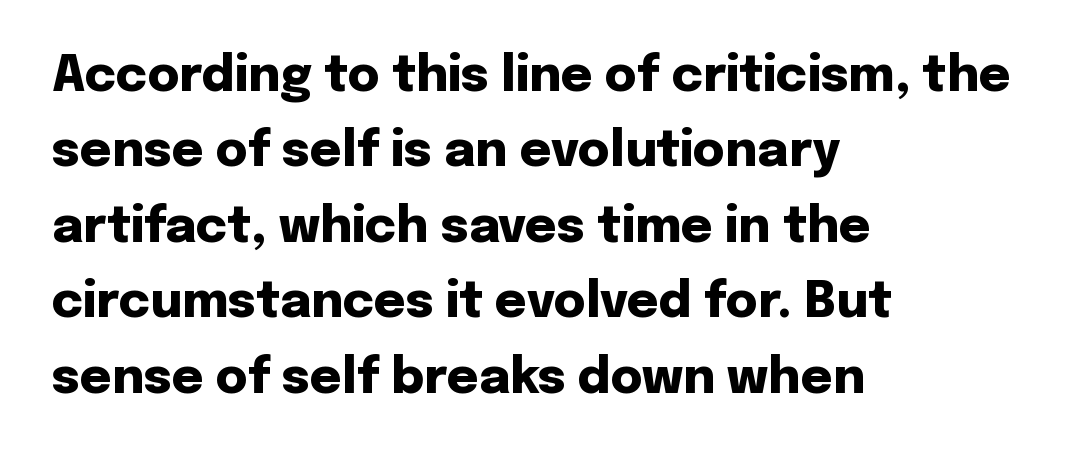
Q: Is the text bold? A: Yes.
Q: Is the text italic (slanted)? A: No, it is upright.
Q: Is the typeface a serif or a sans-serif typeface? A: Sans-serif.
Q: Is the text underlined? A: No.
Q: How is the paragraph aligned? A: Left-aligned.
Q: Is the spacing between letters normal or unusually wide? A: Normal.
Q: Is the spacing between lines tight, normal or loose? A: Normal.
Q: Width (condensed, normal, or wide)? A: Normal.
Q: Stroke contrast? A: Low.
Q: x-height? A: Medium.
Q: Monospaced? A: No.
